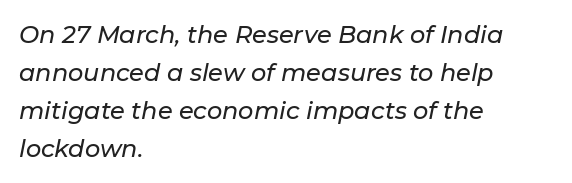
Q: Is the text italic (slanted)? A: Yes, it leans right by about 11 degrees.
Q: Is the text underlined? A: No.
Q: How is the paragraph aligned? A: Left-aligned.
Q: Is the spacing between letters normal or unusually wide? A: Normal.
Q: Is the spacing between lines tight, normal or loose? A: Normal.
